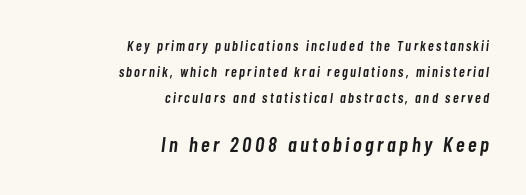
Bare-footed words on every line. The passage is arranged like a letterhead date or caption credit — flush right. Semibold letterforms, between regular and bold. Note: smaller setting up top, larger setting below. The whole block is typeset with a tilt.
